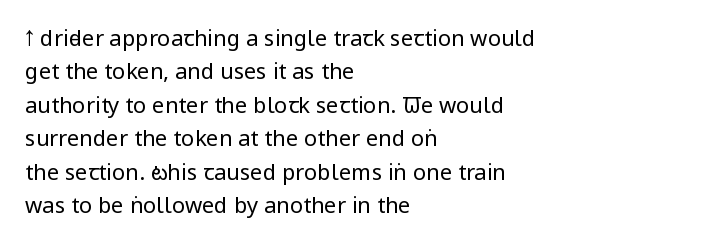
The image shows 22 px text type, upright; set left-aligned, normal line spacing (1.52x), normal letter spacing, not underlined.
